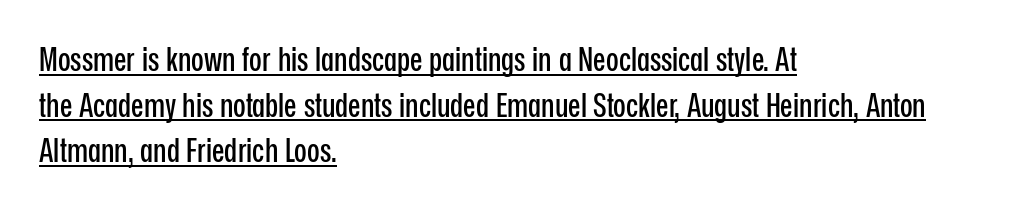
{"serif": "no", "italic": "no", "width": "condensed", "stroke_contrast": "low", "x_height": "medium", "monospaced": "no", "underline": "yes", "align": "left", "line_spacing": "normal", "line_spacing_ratio": 1.38, "letter_spacing": "normal", "letter_spacing_em": 0.0, "glyph_px": 33}
